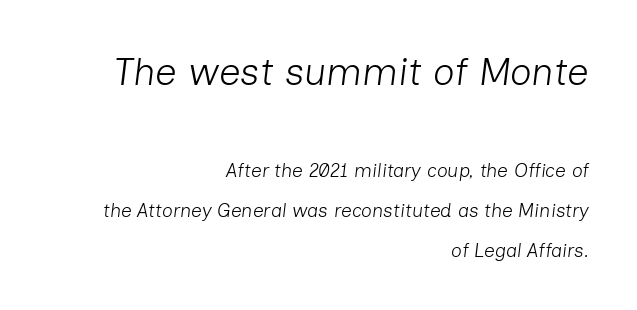
The image shows 38 px light type, italic (leaning right); set right-aligned, loose line spacing (2.1x), normal letter spacing, not underlined; the first (top) block is 2.0x larger; low stroke contrast and a medium x-height.
